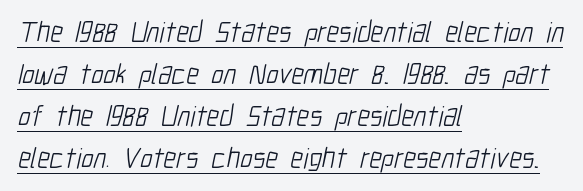
{"serif": "no", "bold": "no", "weight": "light", "width": "condensed", "stroke_contrast": "low", "x_height": "medium", "monospaced": "no", "underline": "yes", "align": "left", "line_spacing": "normal", "line_spacing_ratio": 1.45, "letter_spacing": "normal", "letter_spacing_em": 0.0, "glyph_px": 29}
